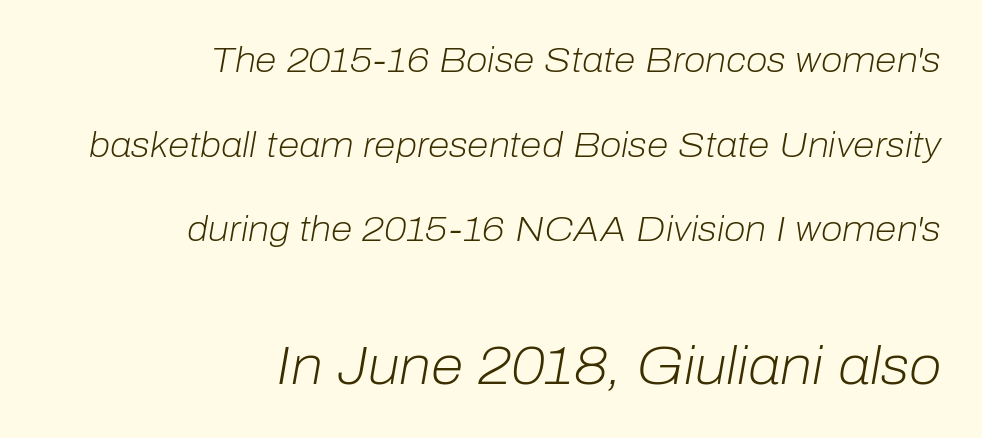
Visually the block forms a straight wall on the right and a jagged coastline on the left. If you measured baseline to baseline, you'd find a long distance. The passage shown begins with its smaller block and ends with its larger one. Spacing between characters is what you'd get straight out of the box. A typesetter would call this proportional, since set widths differ per character. Only glyphs here, with clear space below each row.
